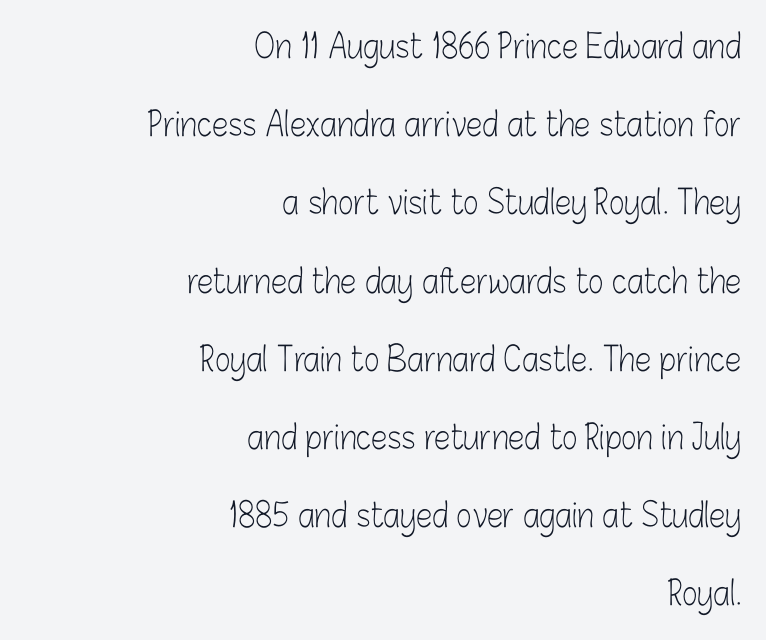
{"serif": "no", "italic": "no", "bold": "no", "weight": "light", "width": "condensed", "stroke_contrast": "low", "x_height": "medium", "monospaced": "no", "underline": "no", "align": "right", "line_spacing": "loose", "line_spacing_ratio": 2.37, "letter_spacing": "normal", "letter_spacing_em": 0.0, "glyph_px": 33}
